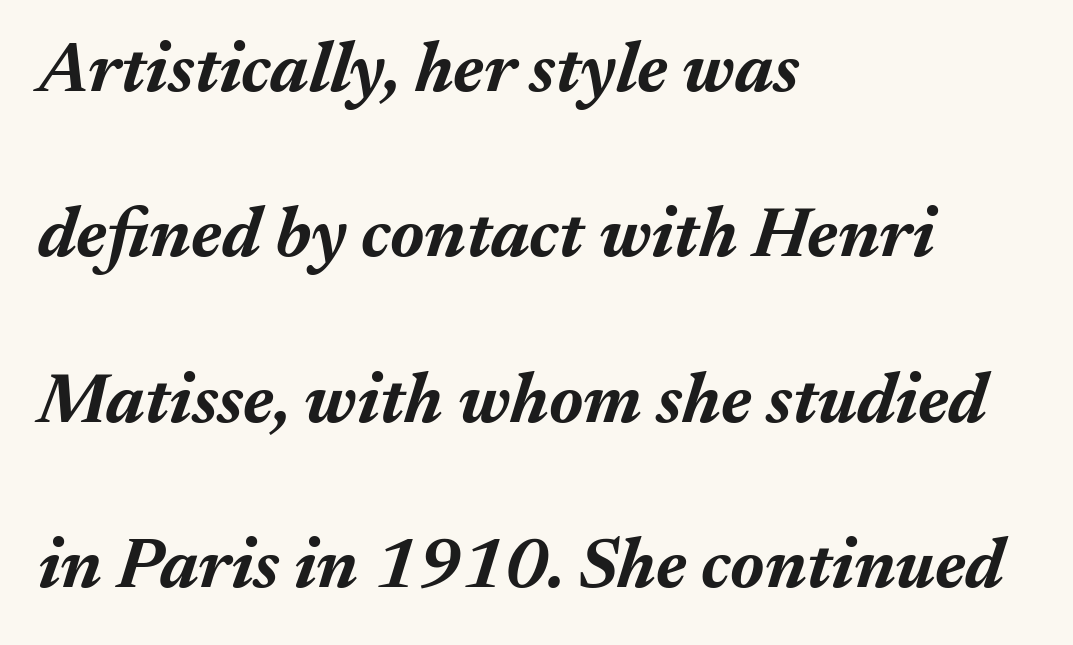
Q: Is the text bold? A: Yes.
Q: Is the text italic (slanted)? A: Yes, it leans right by about 17 degrees.
Q: Is the text underlined? A: No.
Q: How is the paragraph aligned? A: Left-aligned.
Q: Is the spacing between letters normal or unusually wide? A: Normal.
Q: Is the spacing between lines tight, normal or loose? A: Loose.
Q: Width (condensed, normal, or wide)? A: Normal.
Q: Stroke contrast? A: Medium.
Q: x-height? A: Medium.
Q: Monospaced? A: No.
